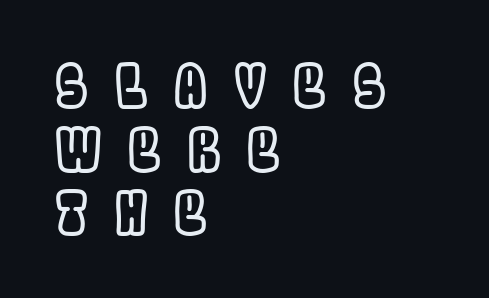
Q: Is the text italic (slanted)? A: No, it is upright.
Q: Is the text underlined? A: No.
Q: How is the paragraph aligned? A: Left-aligned.
Q: Is the spacing between letters normal or unusually wide? A: Unusually wide.
Q: Is the spacing between lines tight, normal or loose? A: Tight.
Q: Width (condensed, normal, or wide)? A: Condensed.
Q: x-height? A: Large.
Q: Monospaced? A: No.
